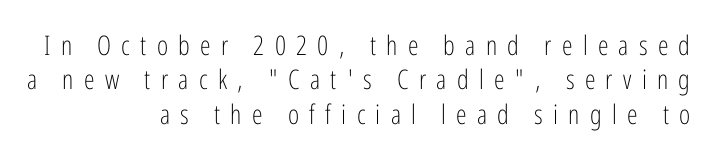
{"italic": "no", "bold": "no", "underline": "no", "align": "right", "line_spacing": "normal", "line_spacing_ratio": 1.27, "letter_spacing": "wide", "letter_spacing_em": 0.38, "glyph_px": 27}
